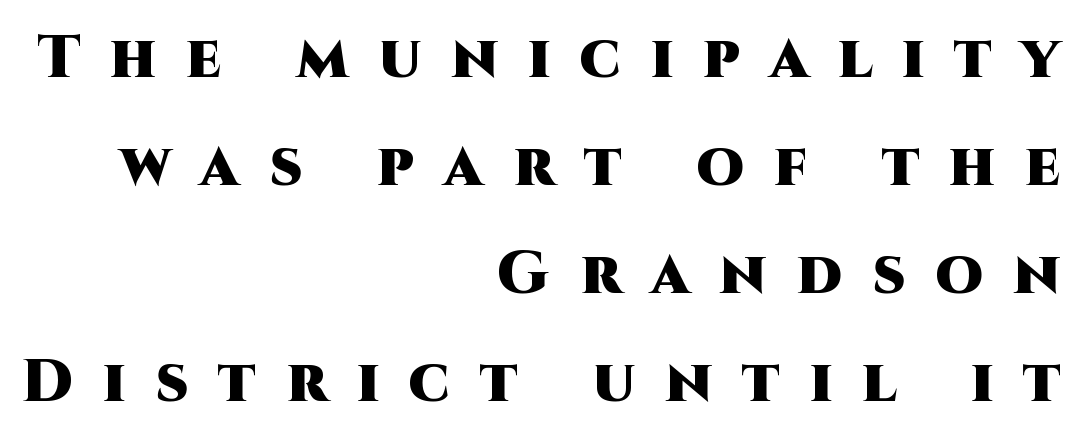
Q: Is the text bold? A: Yes.
Q: Is the text italic (slanted)? A: No, it is upright.
Q: Is the typeface a serif or a sans-serif typeface? A: Sans-serif.
Q: Is the text underlined? A: No.
Q: How is the paragraph aligned? A: Right-aligned.
Q: Is the spacing between letters normal or unusually wide? A: Unusually wide.
Q: Width (condensed, normal, or wide)? A: Normal.
Q: Stroke contrast? A: High.
Q: x-height? A: Large.
Q: Monospaced? A: No.
